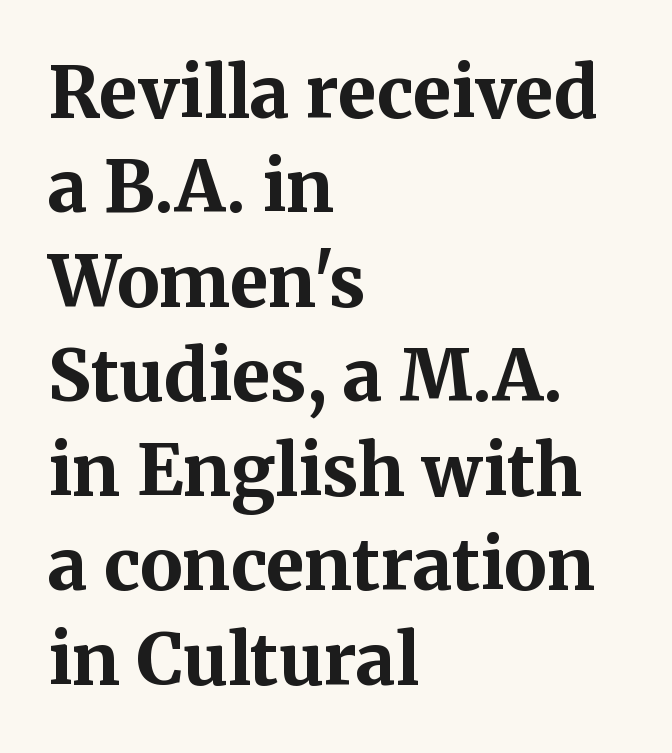
Unlike a clean sans, this face finishes its strokes with serifs. Designer's note — italics off, roman on. Every row of glyphs begins at an identical x-position on the left. Students, observe: this is what conventionally led text looks like. The rendering uses natural spacing where letterforms have individual widths.
